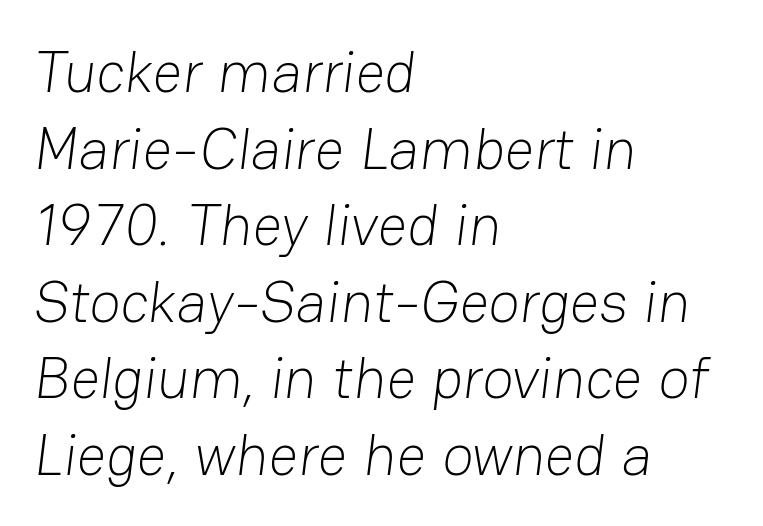
{"serif": "no", "bold": "no", "weight": "light", "width": "normal", "stroke_contrast": "low", "x_height": "medium", "monospaced": "no", "underline": "no", "align": "left", "line_spacing": "normal", "line_spacing_ratio": 1.32, "letter_spacing": "normal", "letter_spacing_em": 0.0, "glyph_px": 58}
